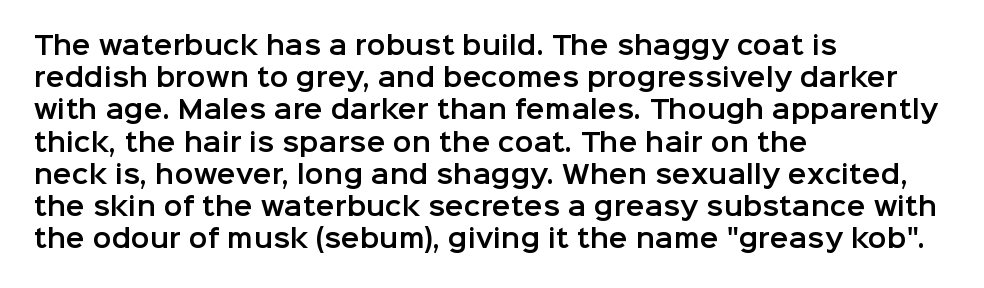
No italicization has been applied; the sample stays upright. This sample uses plain, unmodified letter spacing. Decoration check: the copy has no underline. The typesetter chose a ragged-right arrangement here. Interline gaps are of average width in this sample.
